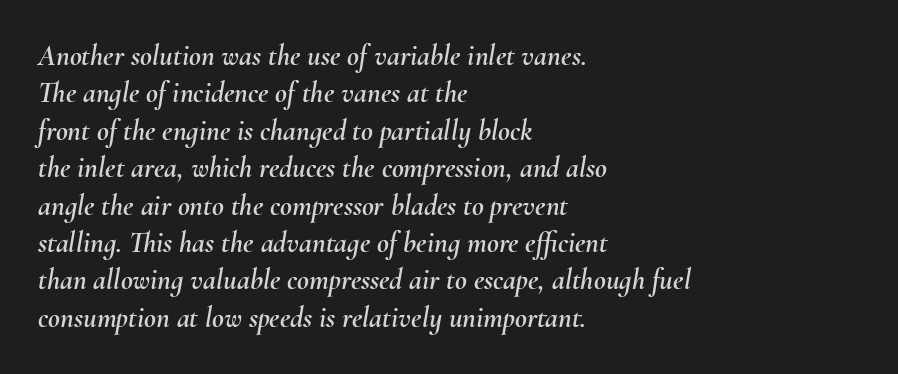
Q: Is the text italic (slanted)? A: Yes, it leans right by about 10 degrees.
Q: Is the text underlined? A: No.
Q: How is the paragraph aligned? A: Left-aligned.
Q: Is the spacing between letters normal or unusually wide? A: Normal.
Q: Is the spacing between lines tight, normal or loose? A: Normal.
Q: Width (condensed, normal, or wide)? A: Normal.
Q: Stroke contrast? A: Medium.
Q: x-height? A: Small.
Q: Monospaced? A: No.
